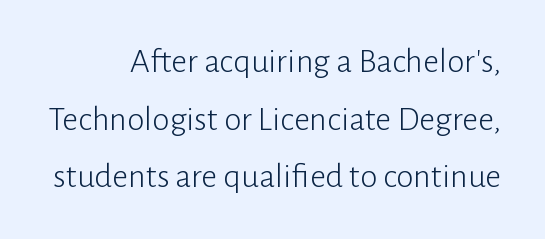
{"serif": "no", "italic": "no", "bold": "no", "weight": "light", "width": "normal", "stroke_contrast": "low", "x_height": "medium", "monospaced": "no", "underline": "no", "align": "right", "line_spacing": "normal", "line_spacing_ratio": 1.65, "letter_spacing": "normal", "letter_spacing_em": 0.0, "glyph_px": 35}
